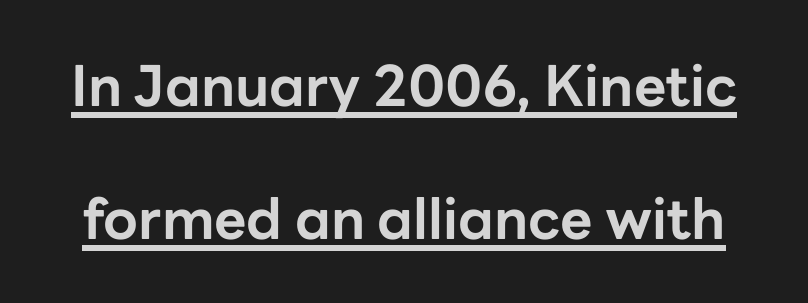
Varying glyph widths throughout — classic text-font behaviour. Letterform terminals end flat and unadorned throughout the passage. Glyph-to-glyph distance matches everyday printed text. Honestly, the underline is the first thing you notice here.
